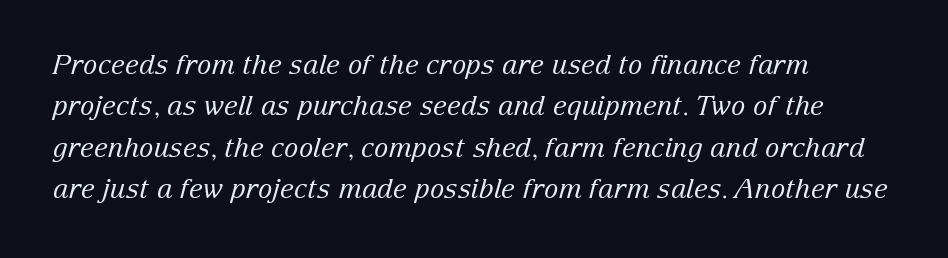
{"italic": "yes", "lean": "right", "slant_degrees": 15, "bold": "no", "underline": "no", "align": "left", "line_spacing": "normal", "line_spacing_ratio": 1.53, "letter_spacing": "normal", "letter_spacing_em": 0.0, "glyph_px": 27}
